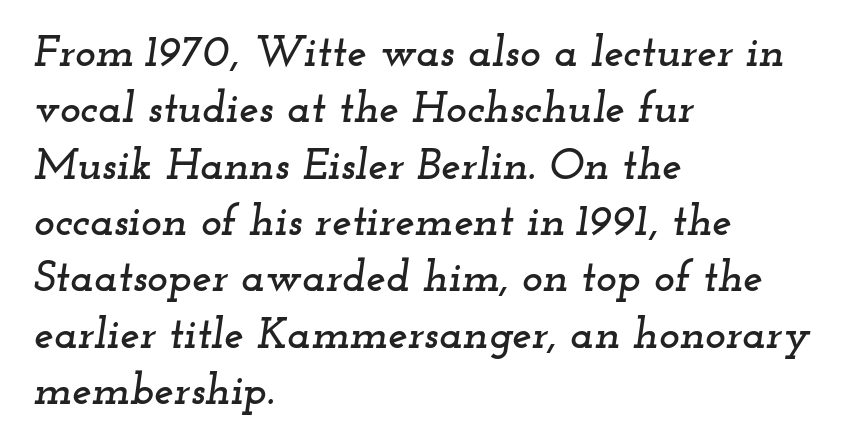
Q: Is the text italic (slanted)? A: Yes, it leans right by about 12 degrees.
Q: Is the typeface a serif or a sans-serif typeface? A: Serif.
Q: Is the text underlined? A: No.
Q: How is the paragraph aligned? A: Left-aligned.
Q: Is the spacing between letters normal or unusually wide? A: Normal.
Q: Is the spacing between lines tight, normal or loose? A: Normal.
Q: Width (condensed, normal, or wide)? A: Wide.
Q: Stroke contrast? A: Low.
Q: x-height? A: Small.
Q: Monospaced? A: No.
